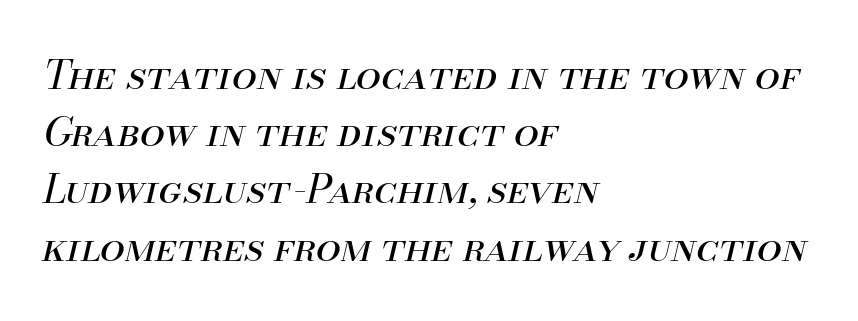
The image shows 40 px regular-weight type, italic (leaning right); set left-aligned, normal line spacing (1.43x), normal letter spacing, not underlined; medium stroke contrast and a small x-height.
